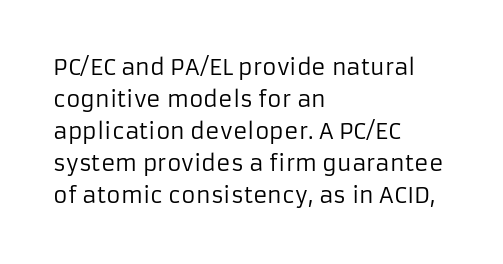
Weight: in the light-to-regular range. These lines keep a tight, regular rhythm from letter to letter. Any mark beneath the type? The region is blank. Left-aligned paragraph, ragged on the right. If you drew a line through each stem, it would be perfectly vertical. Honestly, the row spacing looks completely unremarkable.
